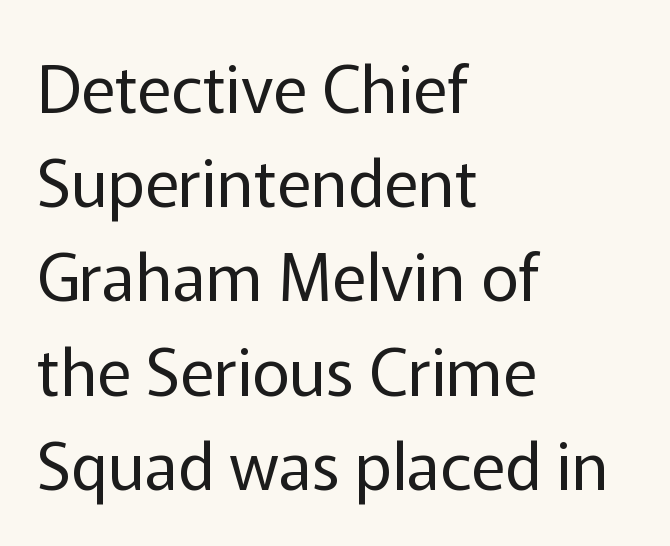
Q: Is the text bold? A: No.
Q: Is the text italic (slanted)? A: No, it is upright.
Q: Is the typeface a serif or a sans-serif typeface? A: Sans-serif.
Q: Is the text underlined? A: No.
Q: How is the paragraph aligned? A: Left-aligned.
Q: Is the spacing between letters normal or unusually wide? A: Normal.
Q: Is the spacing between lines tight, normal or loose? A: Normal.
Q: Width (condensed, normal, or wide)? A: Normal.
Q: Stroke contrast? A: Low.
Q: x-height? A: Medium.
Q: Monospaced? A: No.
